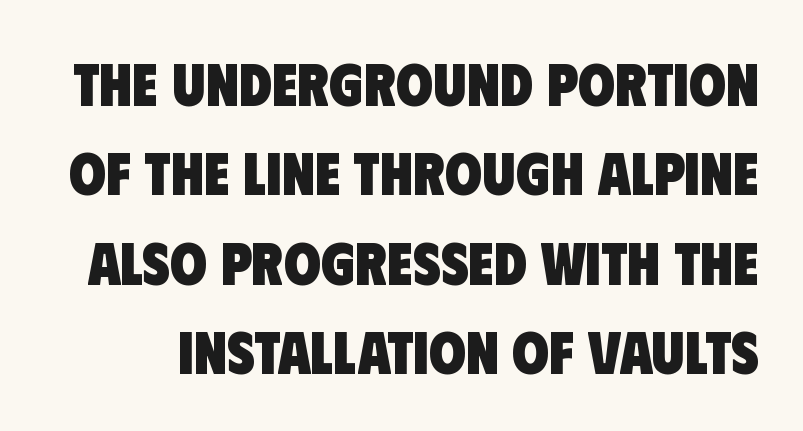
{"serif": "no", "bold": "yes", "weight": "heavy", "width": "condensed", "stroke_contrast": "low", "x_height": "large", "monospaced": "no", "underline": "no", "line_spacing": "normal", "line_spacing_ratio": 1.49, "letter_spacing": "normal", "letter_spacing_em": 0.0, "glyph_px": 60}
